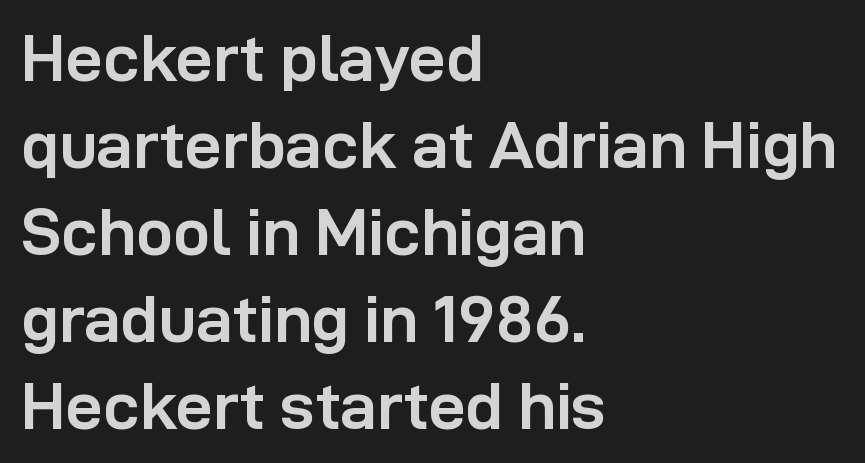
Nothing unusual about the tracking: characters are spaced as the font intends. The specimen omits any rule beneath the text block's lines. The text block is weighted toward the left margin, trailing off unevenly rightward. These lines are rendered in a variable-pitch font. Check where the strokes stop: nothing finishes them off — pure sans.
